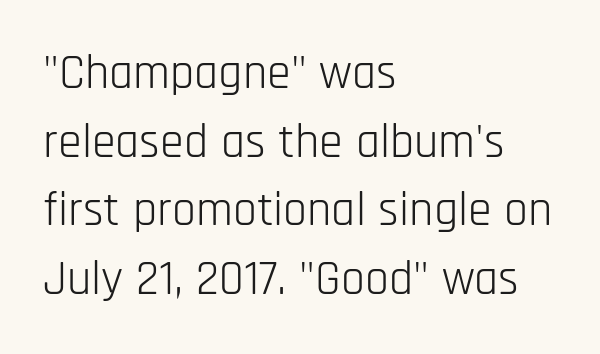
Q: Is the text bold? A: No.
Q: Is the text italic (slanted)? A: No, it is upright.
Q: Is the typeface a serif or a sans-serif typeface? A: Sans-serif.
Q: Is the text underlined? A: No.
Q: How is the paragraph aligned? A: Left-aligned.
Q: Is the spacing between letters normal or unusually wide? A: Normal.
Q: Is the spacing between lines tight, normal or loose? A: Normal.
Q: Width (condensed, normal, or wide)? A: Condensed.
Q: Stroke contrast? A: Low.
Q: x-height? A: Large.
Q: Monospaced? A: No.
